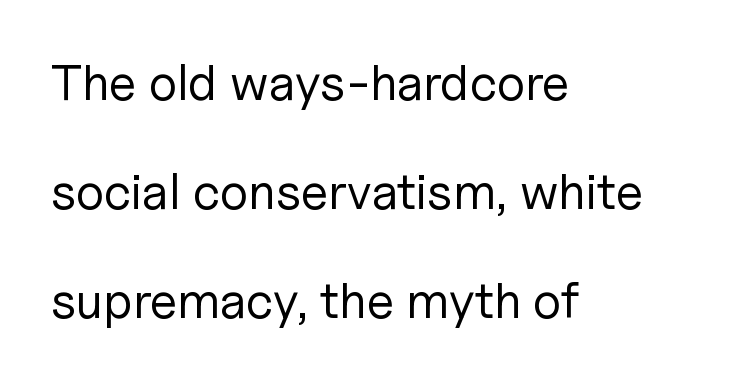
Vertical strokes here are truly vertical. Nothing sits at the stroke ends, so this counts as sans-serif. Looks like regular typesetting: each glyph gets only the width it needs. Words float on clear page, feet unadorned.
